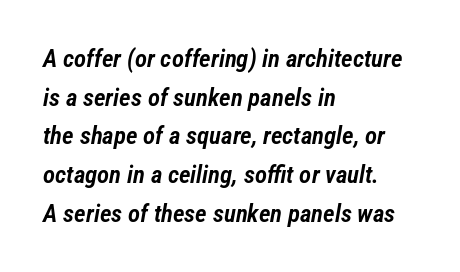
Q: Is the text bold? A: Semi-bold.
Q: Is the text italic (slanted)? A: Yes, it leans right by about 12 degrees.
Q: Is the text underlined? A: No.
Q: How is the paragraph aligned? A: Left-aligned.
Q: Is the spacing between letters normal or unusually wide? A: Normal.
Q: Is the spacing between lines tight, normal or loose? A: Normal.
